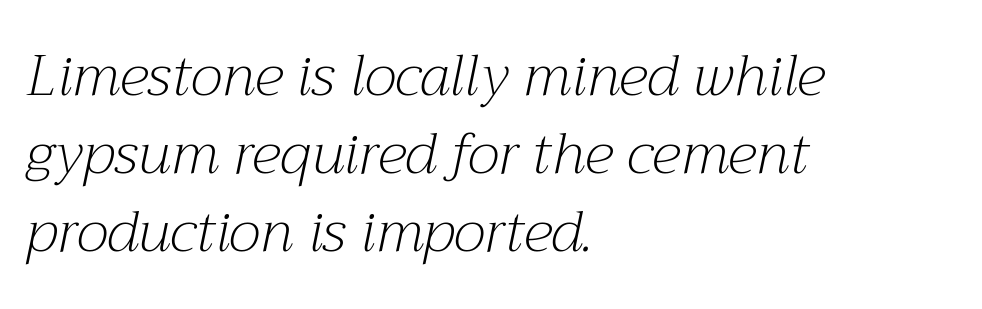
Q: Is the text bold? A: No.
Q: Is the text italic (slanted)? A: Yes, it leans right by about 12 degrees.
Q: Is the typeface a serif or a sans-serif typeface? A: Serif.
Q: Is the text underlined? A: No.
Q: How is the paragraph aligned? A: Left-aligned.
Q: Is the spacing between letters normal or unusually wide? A: Normal.
Q: Is the spacing between lines tight, normal or loose? A: Normal.
Q: Width (condensed, normal, or wide)? A: Normal.
Q: Stroke contrast? A: Medium.
Q: x-height? A: Medium.
Q: Monospaced? A: No.
